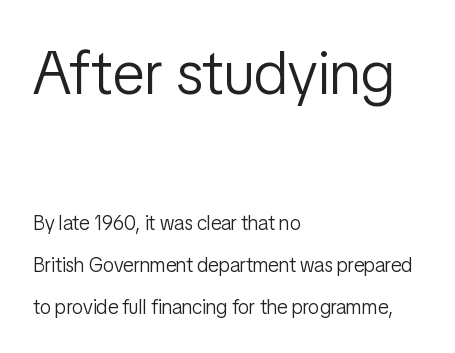
Does the copy run flush right? No — it runs flush left. Whoever set this made the first block the dominant, larger element. Stroke thickness stays within the range of a standard reading face or lighter. You could not count columns in this text — the font is proportionally spaced.
